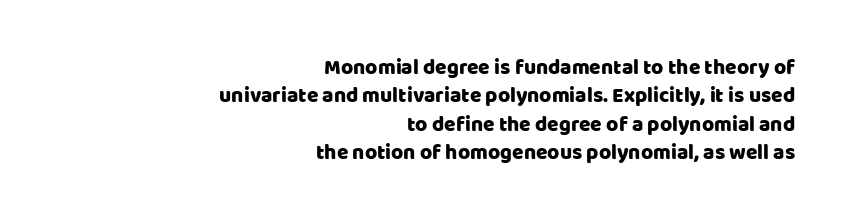
Designer's note — italics off, roman on. Vertically, the passage feels balanced, rows spaced as you'd expect. Beneath every word, the page is bare. Does extra space separate the letters? No, they use regular spacing. Horizontally, the lines are justified to the trailing edge only.
